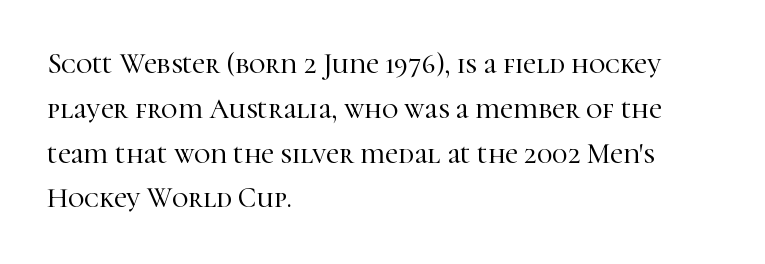
Q: Is the text italic (slanted)? A: No, it is upright.
Q: Is the typeface a serif or a sans-serif typeface? A: Serif.
Q: Is the text underlined? A: No.
Q: How is the paragraph aligned? A: Left-aligned.
Q: Is the spacing between letters normal or unusually wide? A: Normal.
Q: Is the spacing between lines tight, normal or loose? A: Normal.
Q: Width (condensed, normal, or wide)? A: Normal.
Q: Stroke contrast? A: High.
Q: x-height? A: Medium.
Q: Monospaced? A: No.
